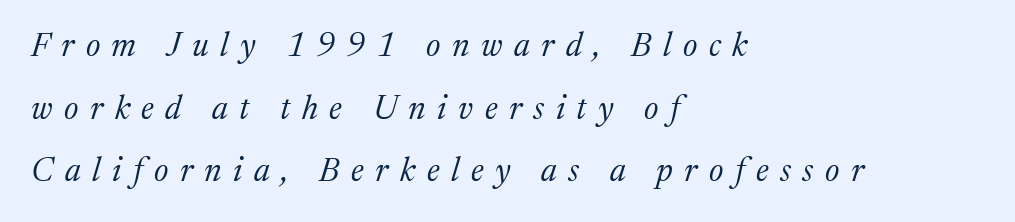
Q: Is the text bold? A: No.
Q: Is the text italic (slanted)? A: Yes, it leans right by about 17 degrees.
Q: Is the typeface a serif or a sans-serif typeface? A: Serif.
Q: Is the text underlined? A: No.
Q: How is the paragraph aligned? A: Left-aligned.
Q: Is the spacing between letters normal or unusually wide? A: Unusually wide.
Q: Is the spacing between lines tight, normal or loose? A: Loose.
Q: Width (condensed, normal, or wide)? A: Normal.
Q: Stroke contrast? A: Medium.
Q: x-height? A: Medium.
Q: Monospaced? A: No.
